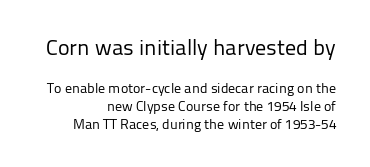
The image shows 22 px text type, upright; set right-aligned, normal line spacing (1.26x), normal letter spacing, not underlined; the first (top) block is 1.57x larger.
